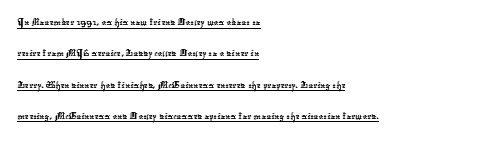
Q: Is the text underlined? A: Yes.
Q: How is the paragraph aligned? A: Left-aligned.
Q: Is the spacing between letters normal or unusually wide? A: Normal.
Q: Is the spacing between lines tight, normal or loose? A: Normal.
